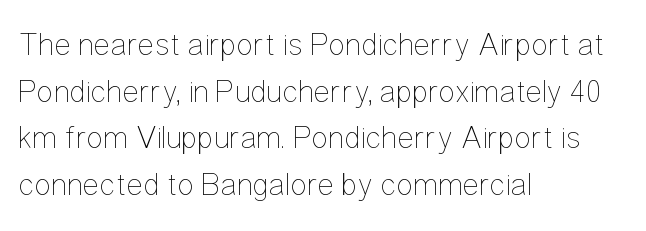
The strokes are not fattened; the text isn't bold. This block has exactly the height ordinary leading produces. Short note: letters normally spaced. Each line starts at the same left margin while the right side varies. Check under the words: just untouched page. Do the characters align in a grid? No, the font is proportional.
